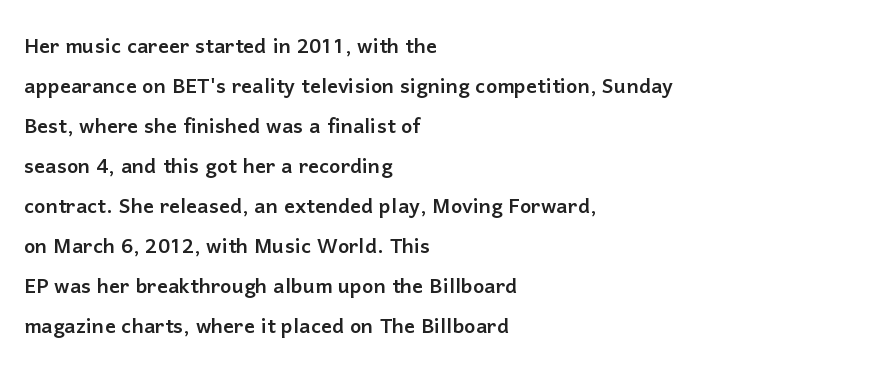
{"italic": "no", "underline": "no", "align": "left", "line_spacing": "normal", "line_spacing_ratio": 1.48, "letter_spacing": "normal", "letter_spacing_em": 0.0, "glyph_px": 27}
